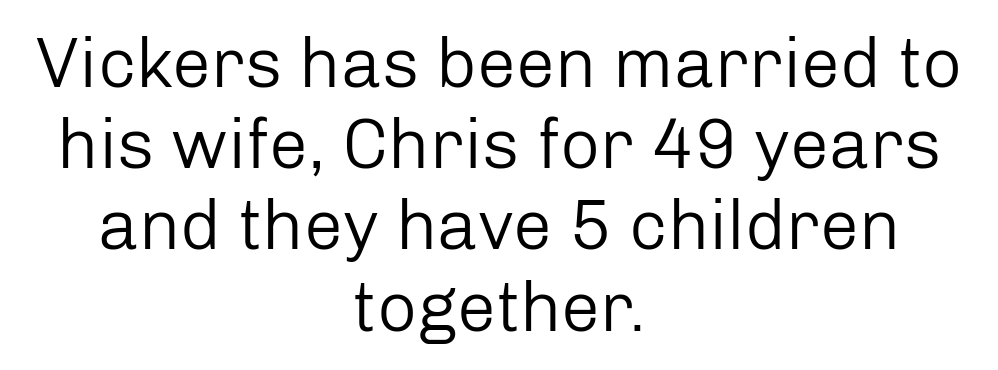
Q: Is the text bold? A: No.
Q: Is the text italic (slanted)? A: No, it is upright.
Q: Is the typeface a serif or a sans-serif typeface? A: Sans-serif.
Q: Is the text underlined? A: No.
Q: How is the paragraph aligned? A: Centered.
Q: Is the spacing between letters normal or unusually wide? A: Normal.
Q: Width (condensed, normal, or wide)? A: Normal.
Q: Stroke contrast? A: Low.
Q: x-height? A: Medium.
Q: Monospaced? A: No.
